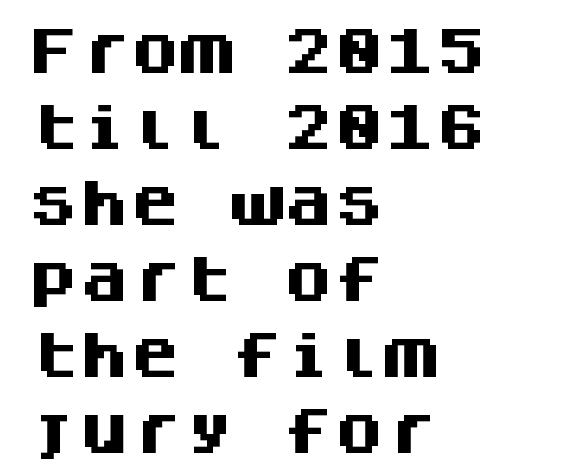
The font's upright variant was chosen for this text. This sample keeps an unexceptional amount of space between lines. Each letter, wide or thin by design, is forced into the same width here. Stroke thickness is high; the sample reads as a true bold.
